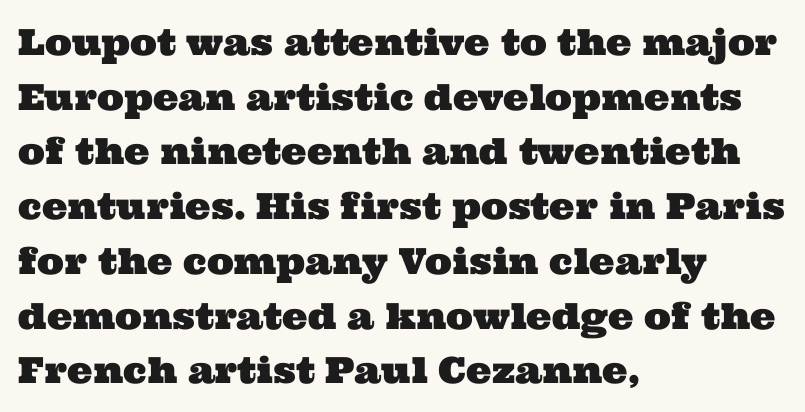
Clear beneath every line of the passage. Each letter keeps its own natural width here, so spacing adapts to shape. This sample is left-justified, so line endings fall wherever the words run out. Compared with typical paragraphs, the rows here are spaced about the same.
